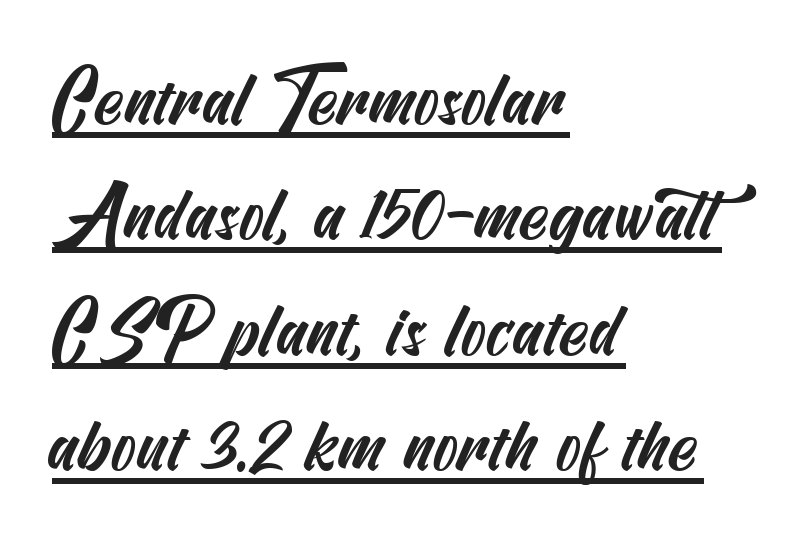
{"serif": "no", "width": "condensed", "stroke_contrast": "medium", "x_height": "small", "underline": "yes", "align": "left", "line_spacing": "normal", "line_spacing_ratio": 1.56, "letter_spacing": "normal", "letter_spacing_em": 0.0, "glyph_px": 74}
